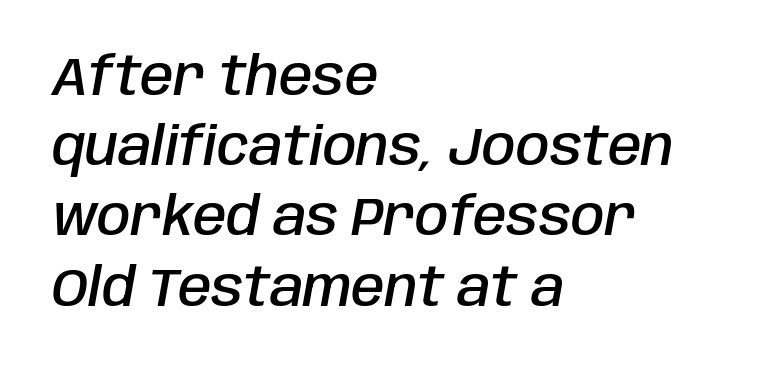
The strokes are fattened partway — semibold, not bold. Reading down the block, your eye returns to a fixed left position each line. Observe the lean: these are italic letterforms. These lines sit exactly where default settings would place them. The letters advance in unequal steps, a hallmark of proportional type.
